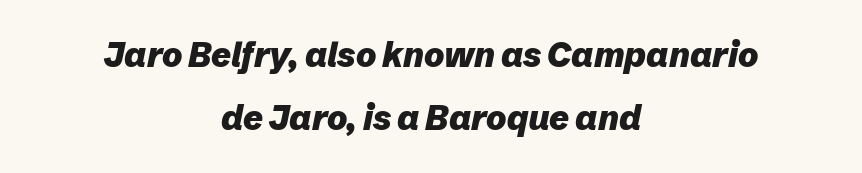
The image shows 34 px heavy type, italic (leaning right); set centered, line spacing 1.86x, normal letter spacing, not underlined; low stroke contrast and a medium x-height.
